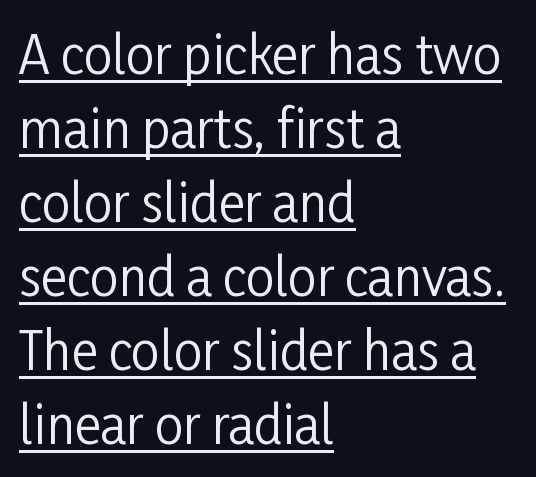
{"serif": "no", "italic": "no", "bold": "no", "weight": "regular", "width": "condensed", "stroke_contrast": "low", "x_height": "medium", "monospaced": "no", "underline": "yes", "align": "left", "line_spacing": "normal", "line_spacing_ratio": 1.45, "letter_spacing": "normal", "letter_spacing_em": 0.0, "glyph_px": 51}
